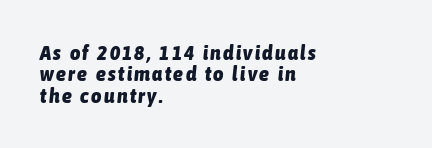
{"italic": "yes", "lean": "right", "slant_degrees": 6, "bold": "yes", "underline": "no", "align": "left", "line_spacing": "tight", "line_spacing_ratio": 1.07, "glyph_px": 20}
